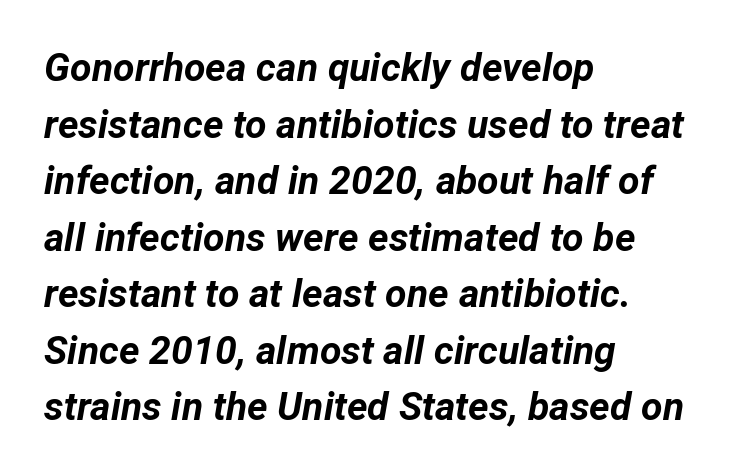
Q: Is the text bold? A: Yes.
Q: Is the text italic (slanted)? A: Yes, it leans right by about 12 degrees.
Q: Is the text underlined? A: No.
Q: How is the paragraph aligned? A: Left-aligned.
Q: Is the spacing between letters normal or unusually wide? A: Normal.
Q: Is the spacing between lines tight, normal or loose? A: Normal.
Q: Width (condensed, normal, or wide)? A: Normal.
Q: Stroke contrast? A: Low.
Q: x-height? A: Medium.
Q: Monospaced? A: No.
